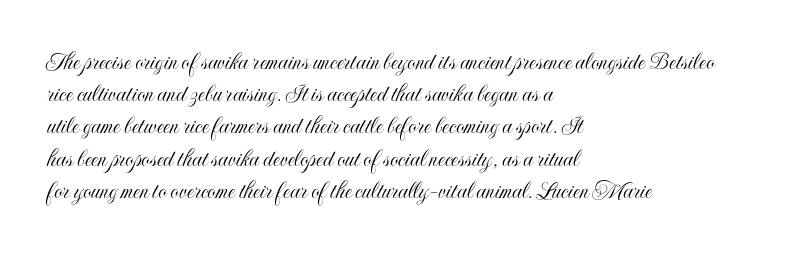
The image shows 26 px text type; set left-aligned, line spacing 1.24x, normal letter spacing, not underlined.
